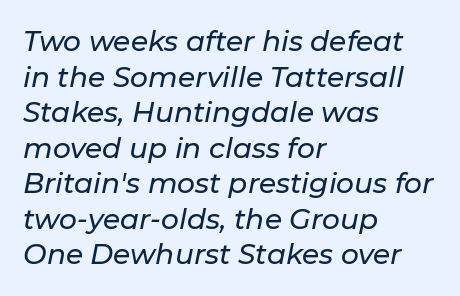
Q: Is the text italic (slanted)? A: Yes, it leans right by about 11 degrees.
Q: Is the text underlined? A: No.
Q: How is the paragraph aligned? A: Left-aligned.
Q: Is the spacing between letters normal or unusually wide? A: Normal.
Q: Is the spacing between lines tight, normal or loose? A: Normal.
Q: Width (condensed, normal, or wide)? A: Normal.
Q: Stroke contrast? A: Low.
Q: x-height? A: Medium.
Q: Monospaced? A: No.
